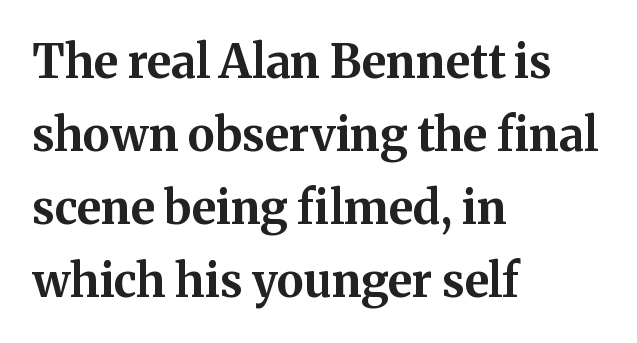
The image shows 46 px bold serif type, upright; set left-aligned, normal line spacing (1.59x), normal letter spacing, not underlined; medium stroke contrast and a medium x-height.
